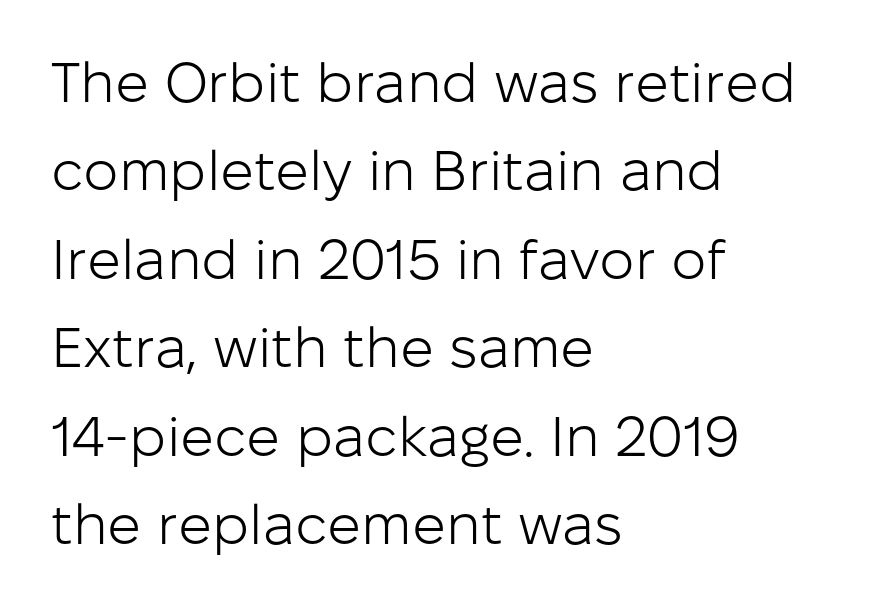
Q: Is the text bold? A: No.
Q: Is the text italic (slanted)? A: No, it is upright.
Q: Is the typeface a serif or a sans-serif typeface? A: Sans-serif.
Q: Is the text underlined? A: No.
Q: How is the paragraph aligned? A: Left-aligned.
Q: Is the spacing between letters normal or unusually wide? A: Normal.
Q: Is the spacing between lines tight, normal or loose? A: Normal.
Q: Width (condensed, normal, or wide)? A: Normal.
Q: Stroke contrast? A: Low.
Q: x-height? A: Medium.
Q: Monospaced? A: No.
